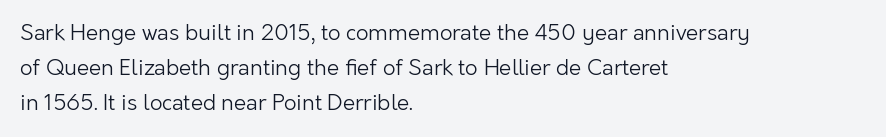
{"italic": "no", "bold": "no", "underline": "no", "align": "left", "line_spacing": "normal", "line_spacing_ratio": 1.59, "letter_spacing": "normal", "letter_spacing_em": 0.0, "glyph_px": 22}
